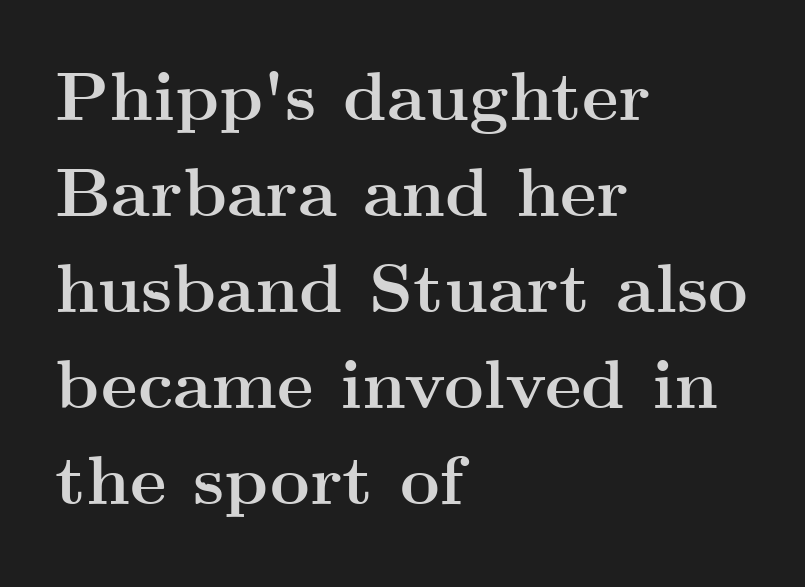
The image shows 69 px semibold, wide serif type, upright; set left-aligned, normal line spacing (1.39x), normal letter spacing, not underlined; medium stroke contrast and a small x-height.
